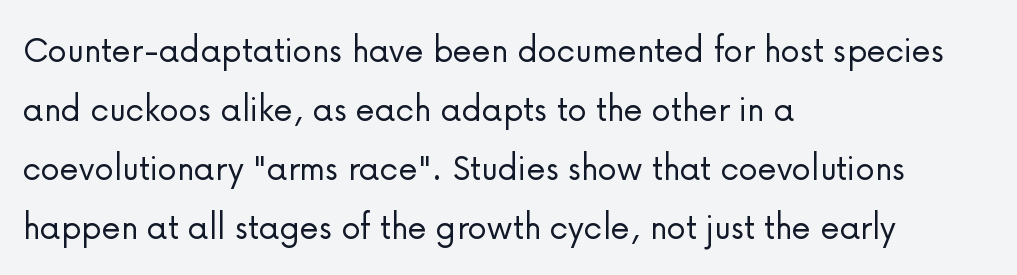
Q: Is the text bold? A: No.
Q: Is the text italic (slanted)? A: No, it is upright.
Q: Is the typeface a serif or a sans-serif typeface? A: Sans-serif.
Q: Is the text underlined? A: No.
Q: How is the paragraph aligned? A: Left-aligned.
Q: Is the spacing between letters normal or unusually wide? A: Normal.
Q: Is the spacing between lines tight, normal or loose? A: Normal.
Q: Width (condensed, normal, or wide)? A: Normal.
Q: Stroke contrast? A: Low.
Q: x-height? A: Medium.
Q: Monospaced? A: No.
